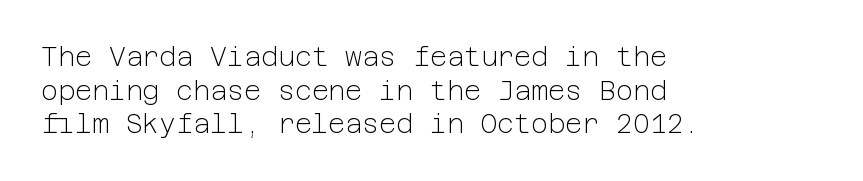
Q: Is the text bold? A: No.
Q: Is the text italic (slanted)? A: No, it is upright.
Q: Is the text underlined? A: No.
Q: How is the paragraph aligned? A: Left-aligned.
Q: Is the spacing between letters normal or unusually wide? A: Normal.
Q: Is the spacing between lines tight, normal or loose? A: Normal.
